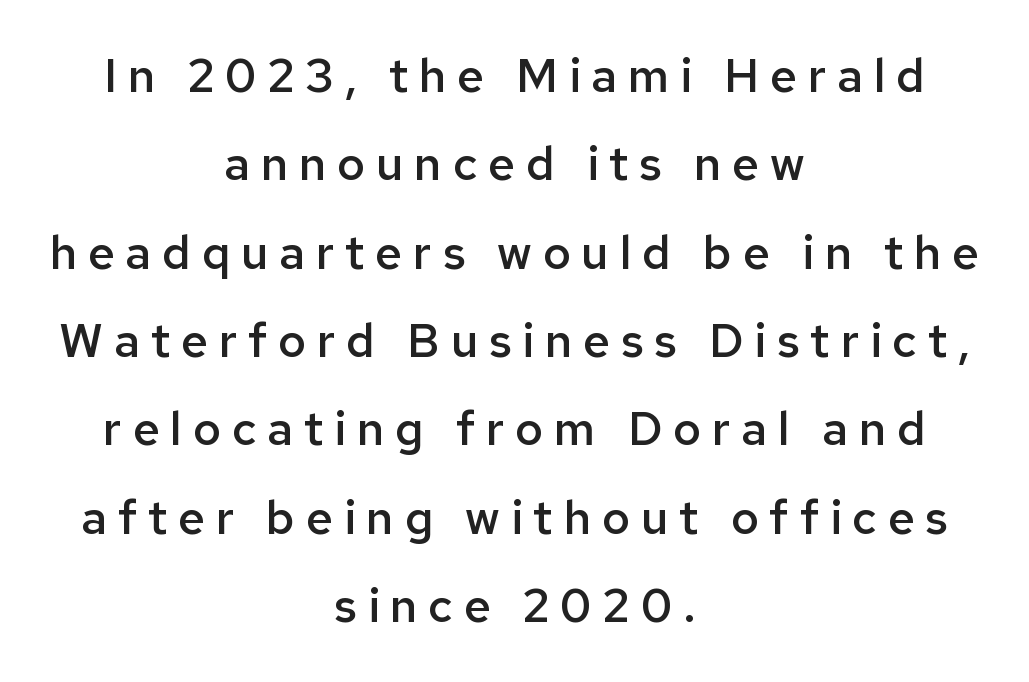
Q: Is the text bold? A: Semi-bold.
Q: Is the text italic (slanted)? A: No, it is upright.
Q: Is the typeface a serif or a sans-serif typeface? A: Sans-serif.
Q: Is the text underlined? A: No.
Q: How is the paragraph aligned? A: Centered.
Q: Is the spacing between letters normal or unusually wide? A: Unusually wide.
Q: Width (condensed, normal, or wide)? A: Normal.
Q: Stroke contrast? A: Low.
Q: x-height? A: Medium.
Q: Monospaced? A: No.
